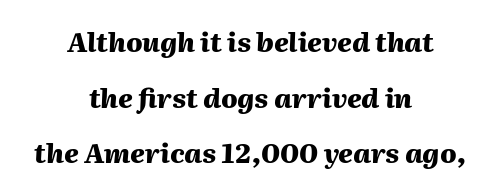
The image shows 27 px bold type, italic (leaning right); set centered, loose line spacing (2.06x), normal letter spacing, not underlined.
